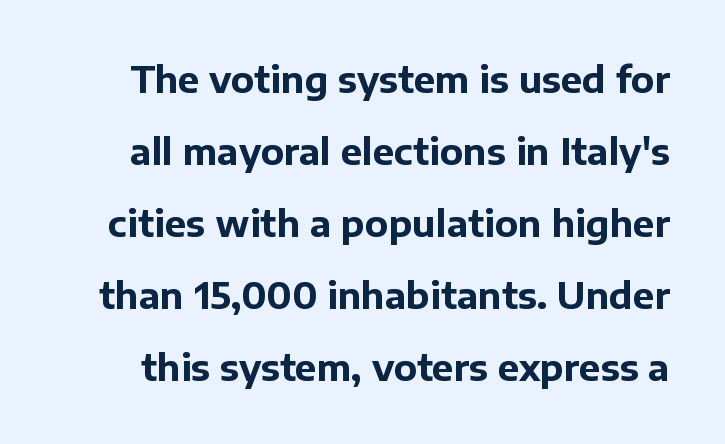
This rendering features lettering with no underline. Looks like regular typesetting: each glyph gets only the width it needs. The gaps between neighbouring characters are ordinary and unremarkable. The rendering uses a bold face; every stroke is thick and dark. Style check: upright. The leading is generous, giving the passage an open texture.
